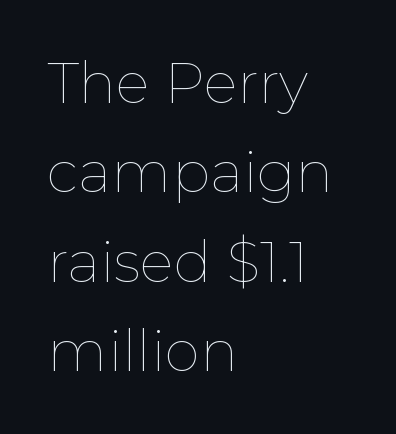
Q: Is the text bold? A: No.
Q: Is the text italic (slanted)? A: No, it is upright.
Q: Is the text underlined? A: No.
Q: How is the paragraph aligned? A: Left-aligned.
Q: Is the spacing between letters normal or unusually wide? A: Normal.
Q: Is the spacing between lines tight, normal or loose? A: Normal.
Q: Width (condensed, normal, or wide)? A: Normal.
Q: Stroke contrast? A: Low.
Q: x-height? A: Medium.
Q: Monospaced? A: No.
